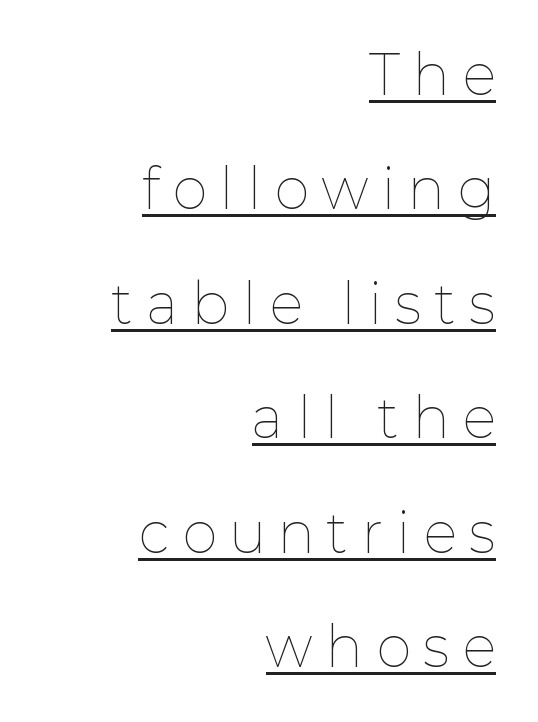
{"italic": "no", "bold": "no", "weight": "thin", "width": "normal", "stroke_contrast": "low", "x_height": "medium", "monospaced": "no", "underline": "yes", "align": "right", "line_spacing": "loose", "line_spacing_ratio": 2.16, "letter_spacing": "wide", "letter_spacing_em": 0.27, "glyph_px": 53}
